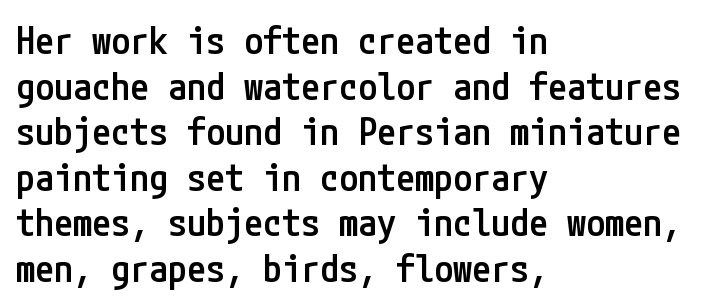
Look at the bottom of the vertical strokes: they stop flat, with no serifs. Posture: vertical. Is the block centered? No — it sits flush against the left margin. The strokes are fattened partway — semibold, not bold.
